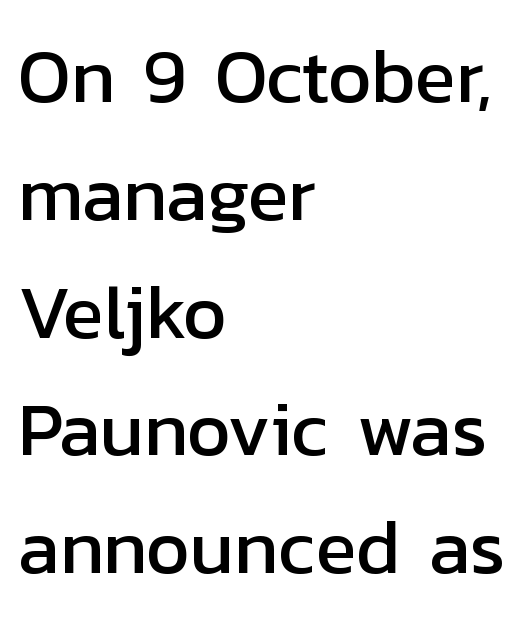
How would I describe the line gaps? Plain and ordinary. These lines stack with their left ends in a neat column. Examine the stroke ends and you'll find no serifs. How are the letters spaced? Ordinarily, with no added tracking. Italic? Not at all — the glyphs are vertical.
